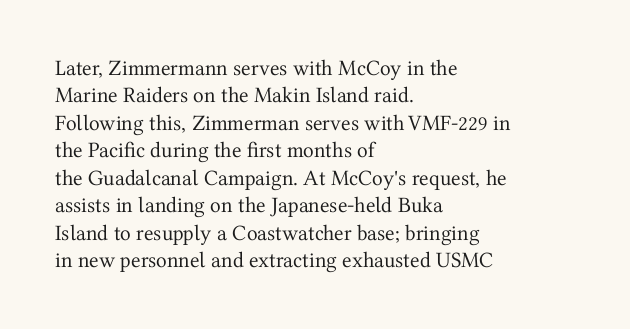
Counters stay open thanks to moderate or lighter strokes. All the whitespace from short lines collects on the right. Normally led — the rows are evenly, conventionally spaced. The glyphs are unaccompanied by any horizontal stroke below them.
